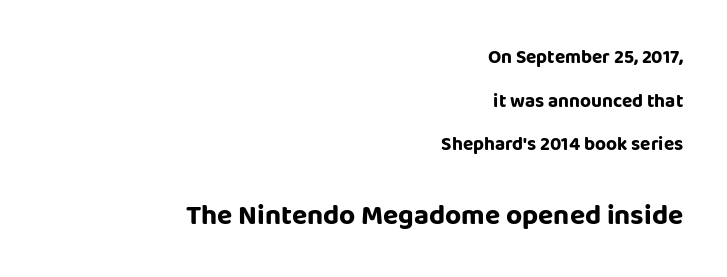
Caption: standard tracking, unaltered. The compositor pushed each line to the right boundary. The type family on display is of the sans-serif kind. If you measured baseline to baseline, you'd find a long distance. Spacing verdict: proportional, widths tailored to each character.
